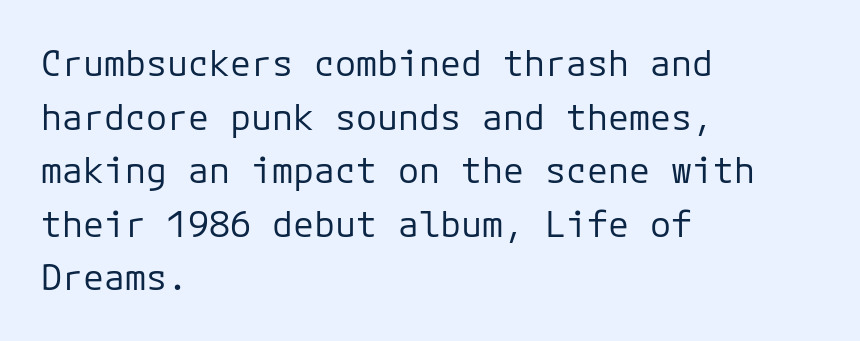
Q: Is the text bold? A: No.
Q: Is the text italic (slanted)? A: No, it is upright.
Q: Is the typeface a serif or a sans-serif typeface? A: Sans-serif.
Q: Is the text underlined? A: No.
Q: How is the paragraph aligned? A: Left-aligned.
Q: Is the spacing between letters normal or unusually wide? A: Normal.
Q: Is the spacing between lines tight, normal or loose? A: Normal.
Q: Width (condensed, normal, or wide)? A: Normal.
Q: Stroke contrast? A: Low.
Q: x-height? A: Medium.
